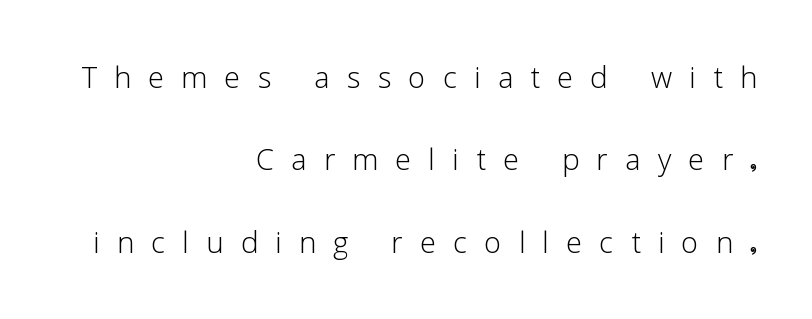
Q: Is the text bold? A: No.
Q: Is the text italic (slanted)? A: No, it is upright.
Q: Is the typeface a serif or a sans-serif typeface? A: Sans-serif.
Q: Is the text underlined? A: No.
Q: How is the paragraph aligned? A: Right-aligned.
Q: Is the spacing between letters normal or unusually wide? A: Unusually wide.
Q: Is the spacing between lines tight, normal or loose? A: Loose.
Q: Width (condensed, normal, or wide)? A: Normal.
Q: Stroke contrast? A: Low.
Q: x-height? A: Medium.
Q: Monospaced? A: No.
